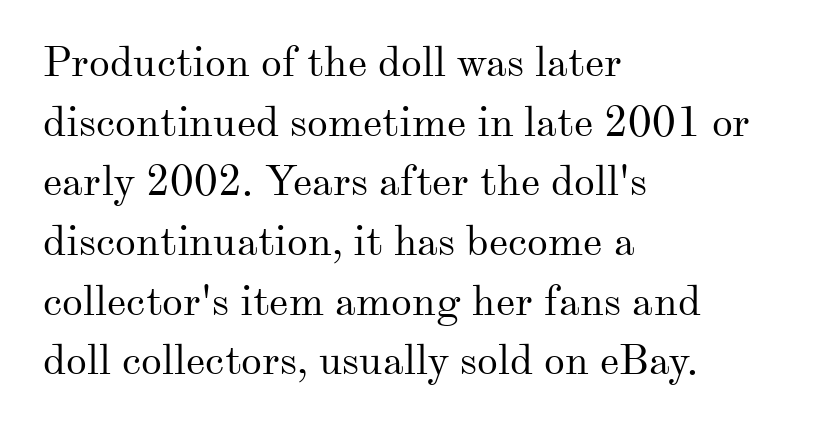
The image shows 42 px regular-weight serif type, upright; set left-aligned, normal line spacing (1.42x), normal letter spacing, not underlined; medium stroke contrast and a small x-height.
